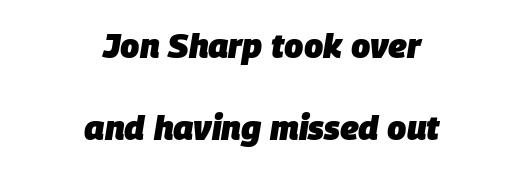
The image shows 34 px heavy type, italic (leaning right); set centered, loose line spacing (2.42x), normal letter spacing, not underlined; low stroke contrast and a large x-height.
